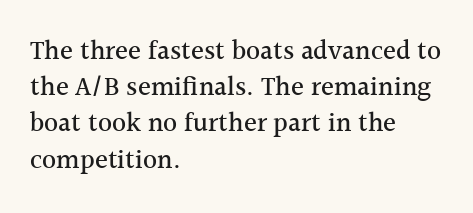
Q: Is the text italic (slanted)? A: No, it is upright.
Q: Is the text underlined? A: No.
Q: How is the paragraph aligned? A: Left-aligned.
Q: Is the spacing between letters normal or unusually wide? A: Normal.
Q: Is the spacing between lines tight, normal or loose? A: Normal.
